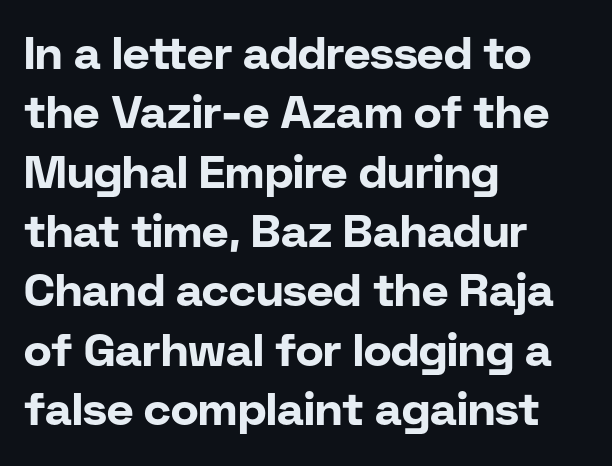
The image shows 46 px bold sans-serif type, upright; set left-aligned, normal line spacing (1.29x), normal letter spacing, not underlined; low stroke contrast and a medium x-height.
